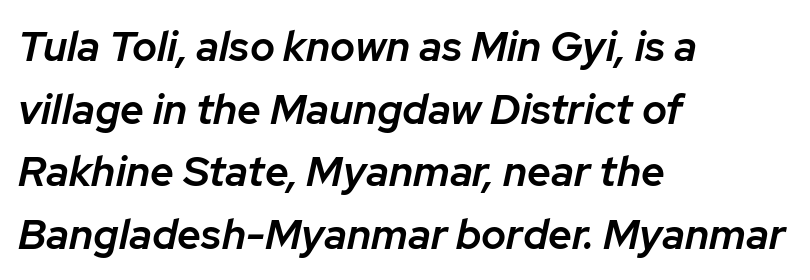
Q: Is the text bold? A: Semi-bold.
Q: Is the text italic (slanted)? A: Yes, it leans right by about 12 degrees.
Q: Is the text underlined? A: No.
Q: How is the paragraph aligned? A: Left-aligned.
Q: Is the spacing between letters normal or unusually wide? A: Normal.
Q: Is the spacing between lines tight, normal or loose? A: Normal.
Q: Width (condensed, normal, or wide)? A: Normal.
Q: Stroke contrast? A: Low.
Q: x-height? A: Medium.
Q: Monospaced? A: No.
